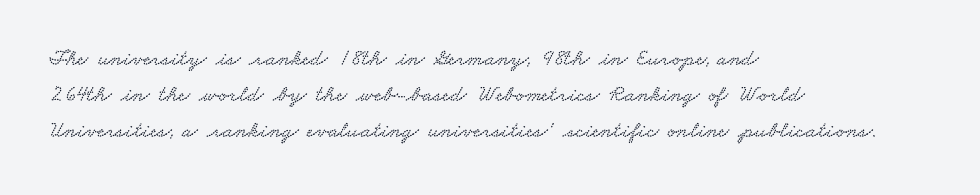
The image shows 23 px text type; set left-aligned, normal line spacing (1.57x), normal letter spacing, not underlined.
